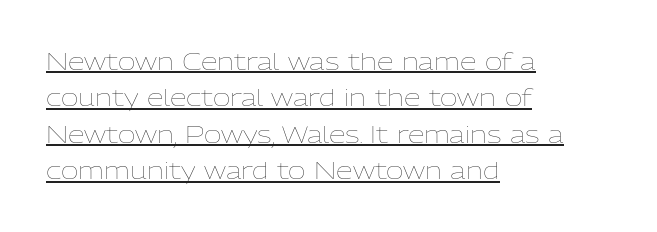
Q: Is the text bold? A: No.
Q: Is the text italic (slanted)? A: No, it is upright.
Q: Is the text underlined? A: Yes.
Q: How is the paragraph aligned? A: Left-aligned.
Q: Is the spacing between letters normal or unusually wide? A: Normal.
Q: Is the spacing between lines tight, normal or loose? A: Normal.
